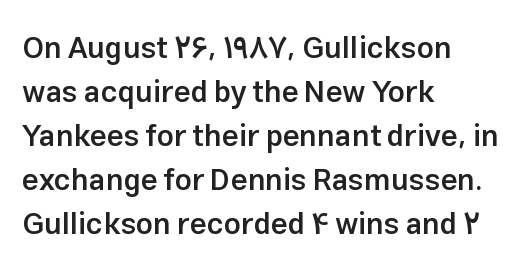
Lines of text with bare space underneath. Is this a sans? Yes — the strokes have no serifs. Leading matches the norm, producing a regular column. Default kerning and tracking; the words read as compact shapes. Moderately thickened strokes mark this as semibold type.
